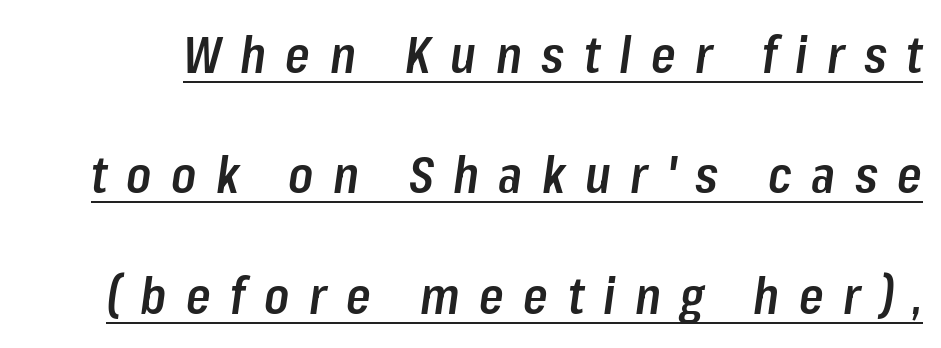
Bold? Not quite — semibold, heavier than regular but stopping short. Honestly, the rows look like they've been pulled way apart. This sample uses expanded letter spacing, leaving extra air between glyphs. You could not count columns in this text — the font is proportionally spaced.
